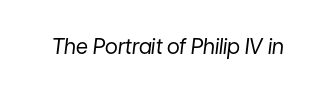
The image shows 21 px text type, italic (leaning right); set normal letter spacing, not underlined.
